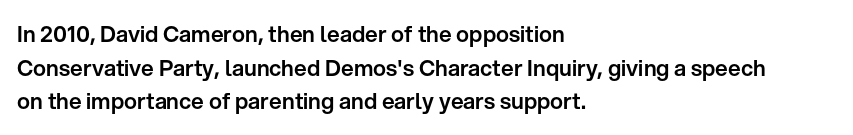
The image shows 22 px text type, upright; set left-aligned, normal line spacing (1.53x), normal letter spacing, not underlined.
